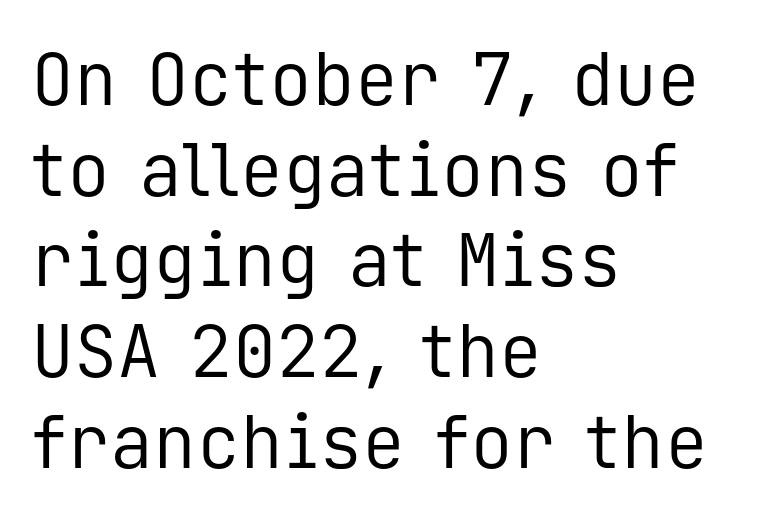
{"serif": "no", "italic": "no", "bold": "no", "weight": "regular", "width": "normal", "stroke_contrast": "low", "x_height": "medium", "monospaced": "yes", "underline": "no", "align": "left", "line_spacing": "normal", "line_spacing_ratio": 1.26, "letter_spacing": "normal", "letter_spacing_em": 0.0, "glyph_px": 72}
